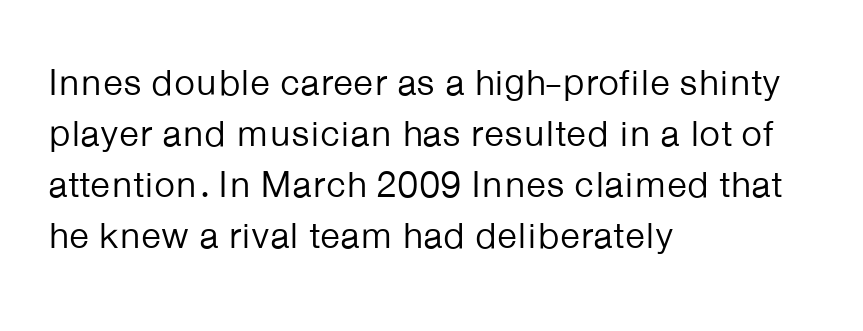
Q: Is the text bold? A: No.
Q: Is the text italic (slanted)? A: No, it is upright.
Q: Is the typeface a serif or a sans-serif typeface? A: Sans-serif.
Q: Is the text underlined? A: No.
Q: How is the paragraph aligned? A: Left-aligned.
Q: Is the spacing between letters normal or unusually wide? A: Normal.
Q: Is the spacing between lines tight, normal or loose? A: Normal.
Q: Width (condensed, normal, or wide)? A: Normal.
Q: Stroke contrast? A: Low.
Q: x-height? A: Medium.
Q: Monospaced? A: No.
